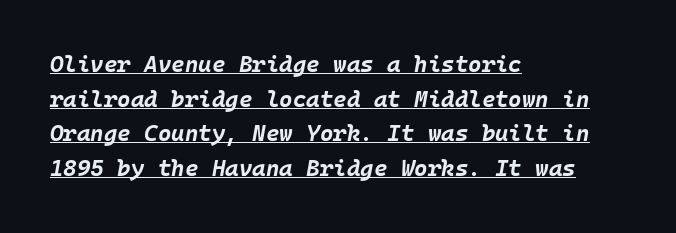
The image shows 23 px bold type, italic (leaning right); set left-aligned, normal line spacing (1.51x), normal letter spacing, underlined.
